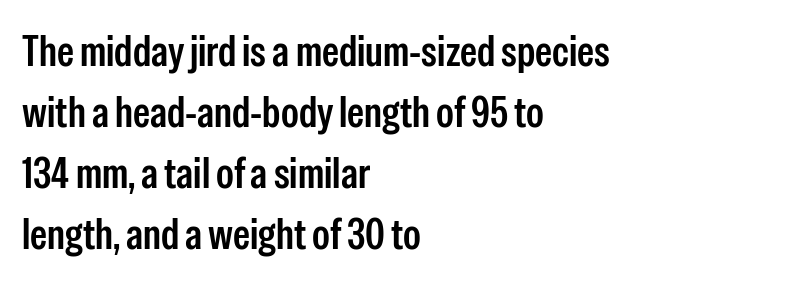
The image shows 43 px semibold, condensed sans-serif type, upright; set left-aligned, normal line spacing (1.42x), normal letter spacing, not underlined; low stroke contrast and a medium x-height.
